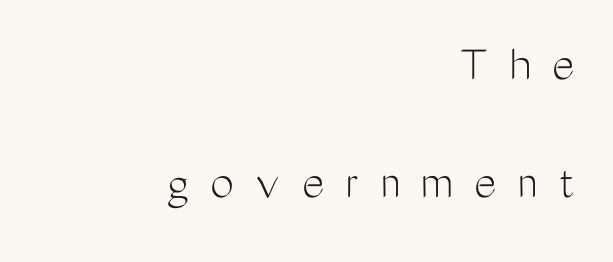
{"serif": "no", "italic": "no", "bold": "no", "weight": "light", "width": "condensed", "stroke_contrast": "medium", "x_height": "medium", "monospaced": "no", "underline": "no", "align": "right", "line_spacing": "loose", "line_spacing_ratio": 2.22, "letter_spacing": "wide", "letter_spacing_em": 0.4, "glyph_px": 53}
